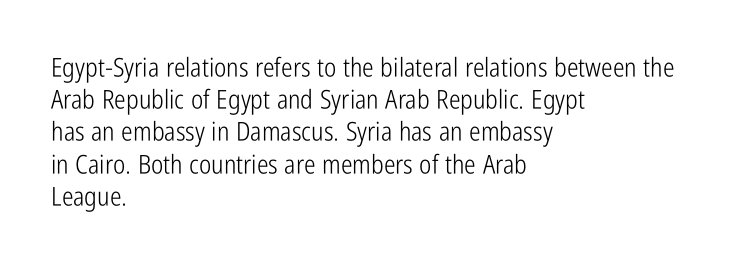
The image shows 26 px text type, upright; set left-aligned, line spacing 1.24x, normal letter spacing, not underlined.
